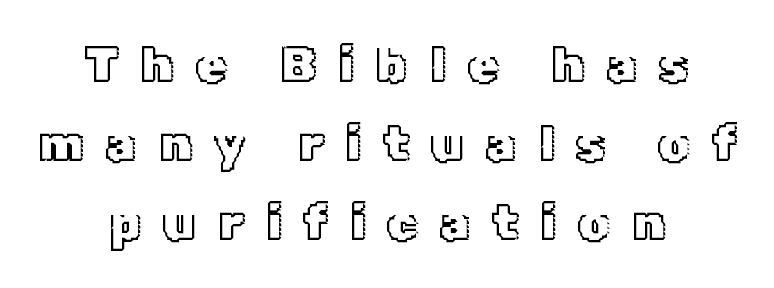
{"italic": "no", "width": "normal", "x_height": "medium", "monospaced": "no", "underline": "no", "align": "center", "line_spacing": "normal", "line_spacing_ratio": 1.58, "letter_spacing": "wide", "letter_spacing_em": 0.43, "glyph_px": 50}
